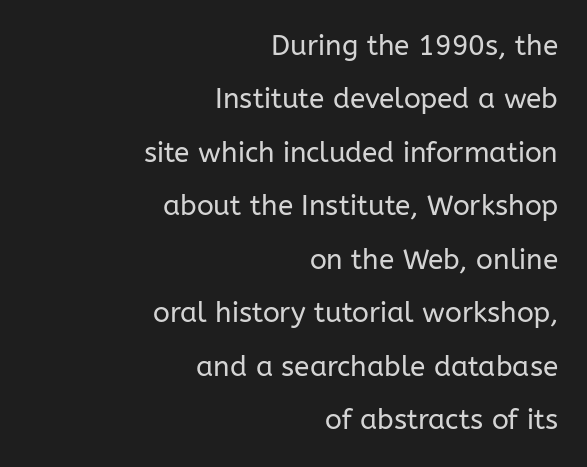
{"serif": "no", "italic": "no", "bold": "no", "weight": "regular", "width": "normal", "stroke_contrast": "low", "x_height": "medium", "monospaced": "no", "underline": "no", "align": "right", "line_spacing": "loose", "line_spacing_ratio": 1.91, "letter_spacing": "normal", "letter_spacing_em": 0.0, "glyph_px": 28}
